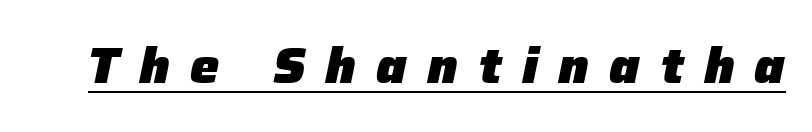
{"italic": "yes", "lean": "right", "slant_degrees": 12, "bold": "yes", "weight": "heavy", "width": "normal", "stroke_contrast": "low", "x_height": "medium", "monospaced": "no", "underline": "yes", "letter_spacing": "wide", "letter_spacing_em": 0.41, "glyph_px": 49}
